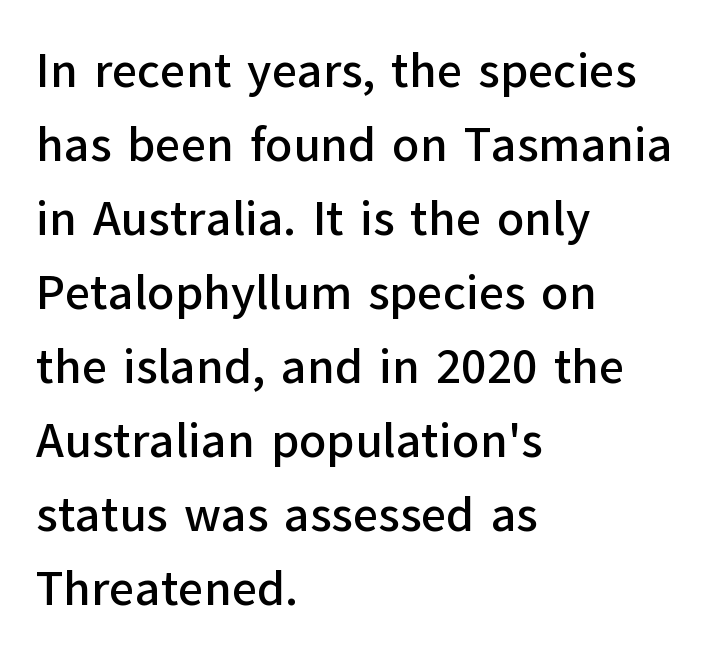
Serifs: no, the terminals of the letterforms are clean. The ragged edge is on the right, which tells us the setting is flush left. Baseline-to-baseline distance is the conventional proportion of letter height. You can tell it's not italic because the verticals are truly vertical.
